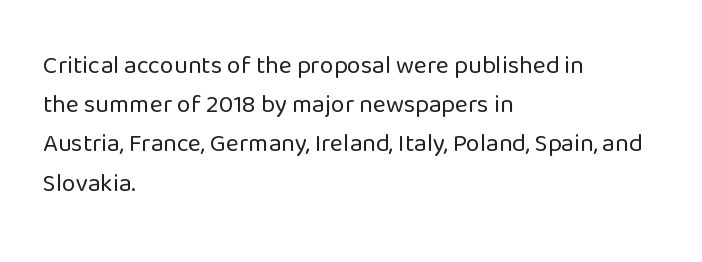
The image shows 25 px text type, upright; set left-aligned, normal line spacing (1.57x), normal letter spacing, not underlined.
